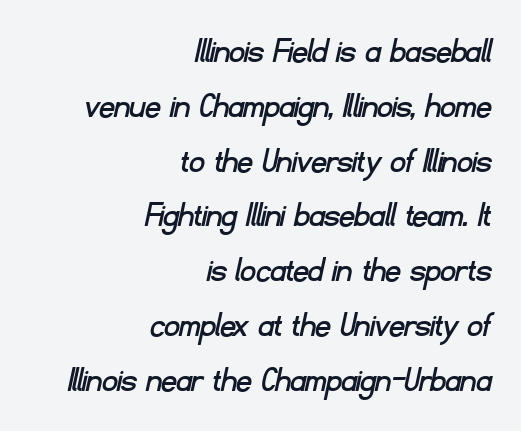
There is no visible air inserted between adjacent glyphs. This rendering features lettering with no underline. Regarding leading, the lines here are spaced in the standard way. Here the designer chose a conventional face with non-uniform glyph widths. Layout note: lines flush right.
